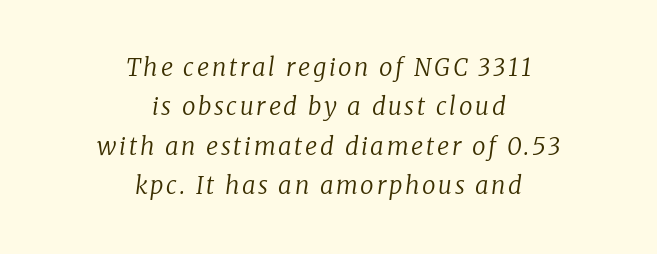
A typesetter would mark this as italic. Baseline-to-baseline distance is the conventional proportion of letter height. These lines are centered, leaving both edges ragged. Unbolded letterforms with no extra heft. Check the space under the baseline: it is left empty.
